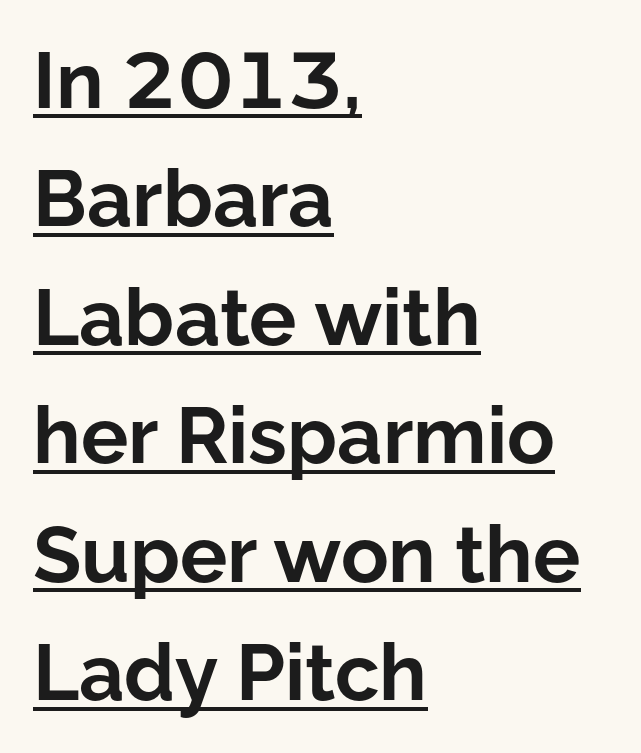
The image shows 79 px bold sans-serif type, upright; set left-aligned, normal line spacing (1.5x), normal letter spacing, underlined; low stroke contrast and a medium x-height.
